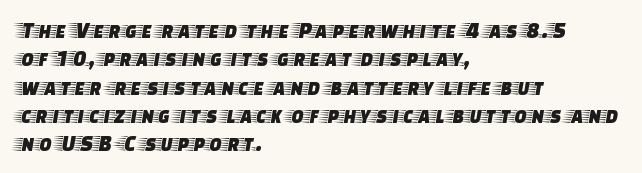
One-word summary of the alignment: left. These lines keep a tight, regular rhythm from letter to letter. Letters rest on an invisible, unmarked baseline.
